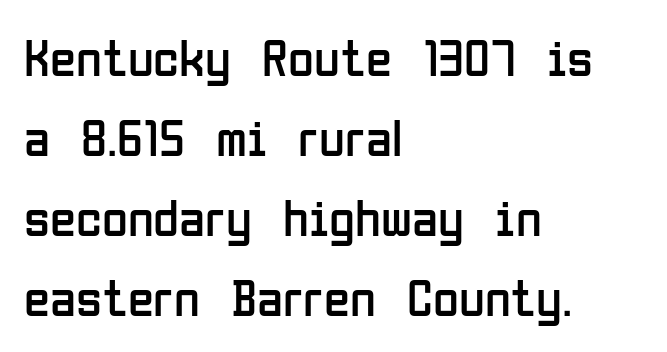
A typesetter would call this zero additional tracking. Line starts are locked; line ends wander. Unlike italic type, these characters show no tilt at all. Nothing sits at the stroke ends, so this counts as sans-serif.
